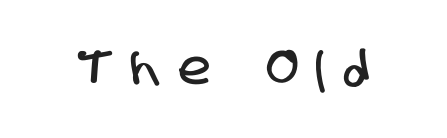
{"serif": "no", "width": "condensed", "stroke_contrast": "low", "x_height": "large", "monospaced": "no", "underline": "no", "letter_spacing": "wide", "letter_spacing_em": 0.41, "glyph_px": 47}
